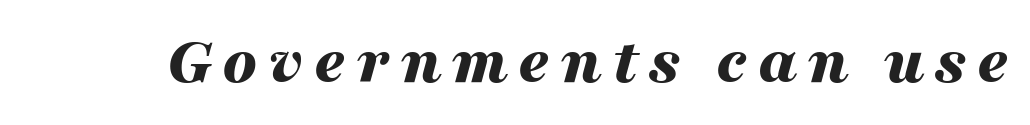
The image shows 68 px bold, wide type, italic (leaning right); set not underlined; medium stroke contrast and a medium x-height.
